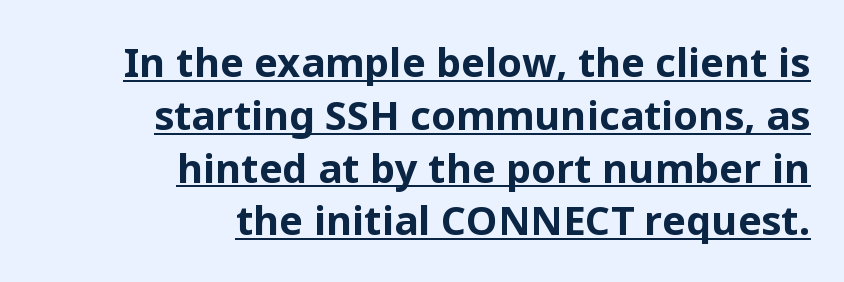
The image shows 40 px bold sans-serif type, upright; set right-aligned, normal line spacing (1.32x), normal letter spacing, underlined; low stroke contrast and a medium x-height.
